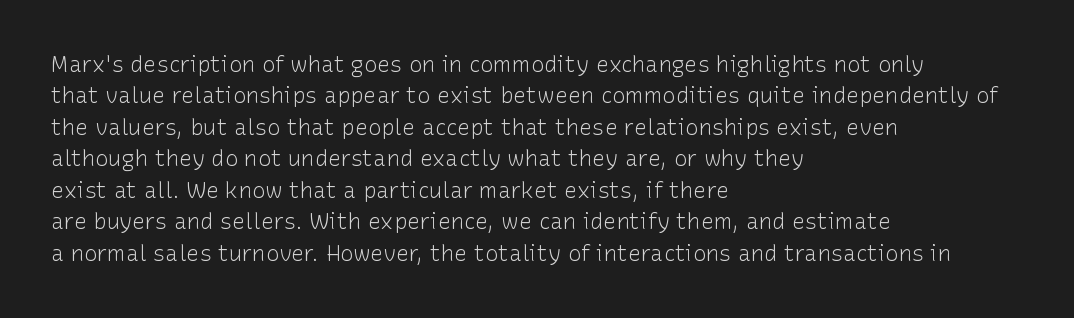
{"italic": "no", "bold": "no", "underline": "no", "align": "left", "line_spacing": "normal", "line_spacing_ratio": 1.43, "letter_spacing": "normal", "letter_spacing_em": 0.0, "glyph_px": 22}
